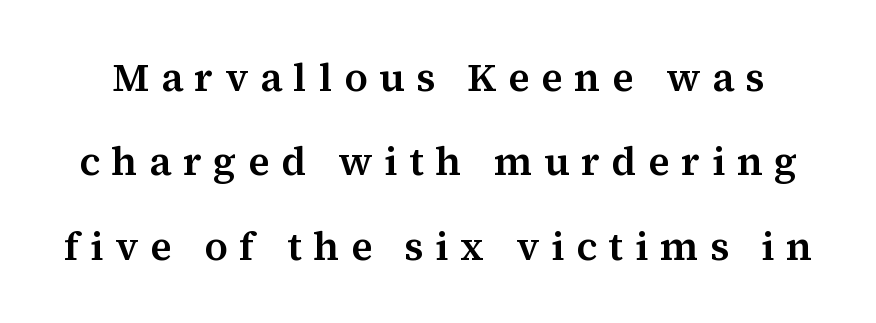
{"serif": "yes", "italic": "no", "width": "normal", "stroke_contrast": "medium", "x_height": "medium", "monospaced": "no", "underline": "no", "line_spacing": "loose", "line_spacing_ratio": 2.11, "letter_spacing": "wide", "letter_spacing_em": 0.29, "glyph_px": 40}
